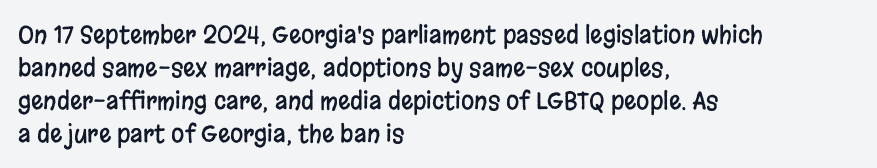
{"italic": "no", "underline": "no", "align": "left", "line_spacing": "normal", "line_spacing_ratio": 1.37, "letter_spacing": "normal", "letter_spacing_em": 0.0, "glyph_px": 24}
